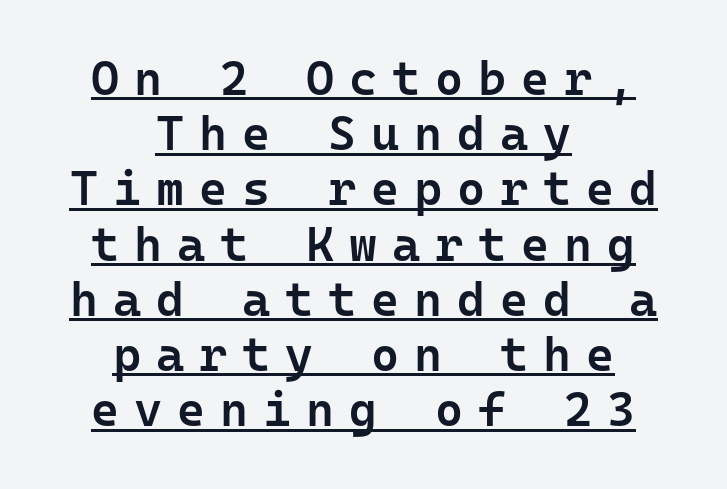
{"serif": "no", "italic": "no", "bold": "semi", "weight": "semibold", "width": "normal", "stroke_contrast": "low", "x_height": "medium", "monospaced": "yes", "underline": "yes", "align": "center", "line_spacing": "tight", "line_spacing_ratio": 1.15, "letter_spacing": "wide", "letter_spacing_em": 0.31, "glyph_px": 48}
